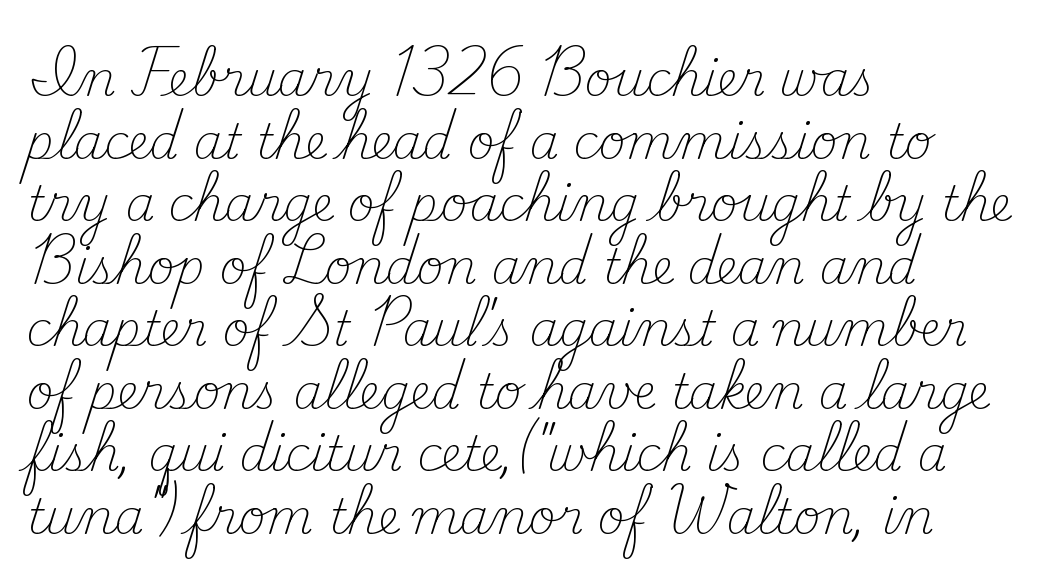
Vertically, the passage feels balanced, rows spaced as you'd expect. The letterforms sit at book weight or below. Each letter keeps its own natural width here, so spacing adapts to shape.
